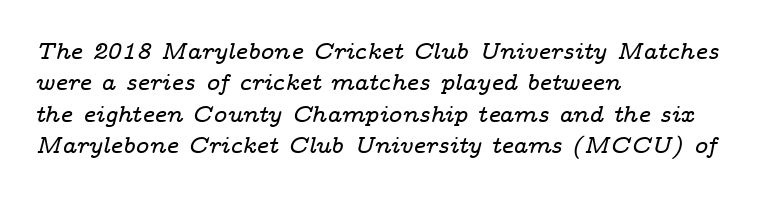
Yep, that's italic — everything's leaning. No word sits above an underline. The lines sit at an ordinary, default distance from one another. Left-aligned paragraph, ragged on the right. This sample uses plain, unmodified letter spacing.
